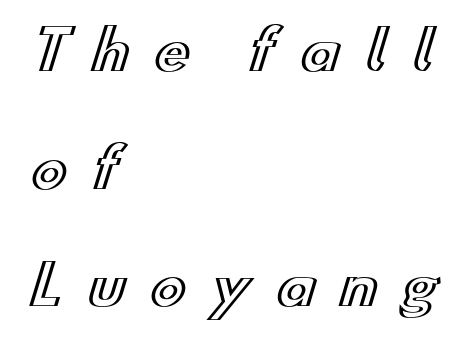
Character widths vary here, with narrow letters taking less room than wide ones. Which margin do the lines hug? The left one — the right edge is uneven. The glyphs are unaccompanied by any horizontal stroke below them.
